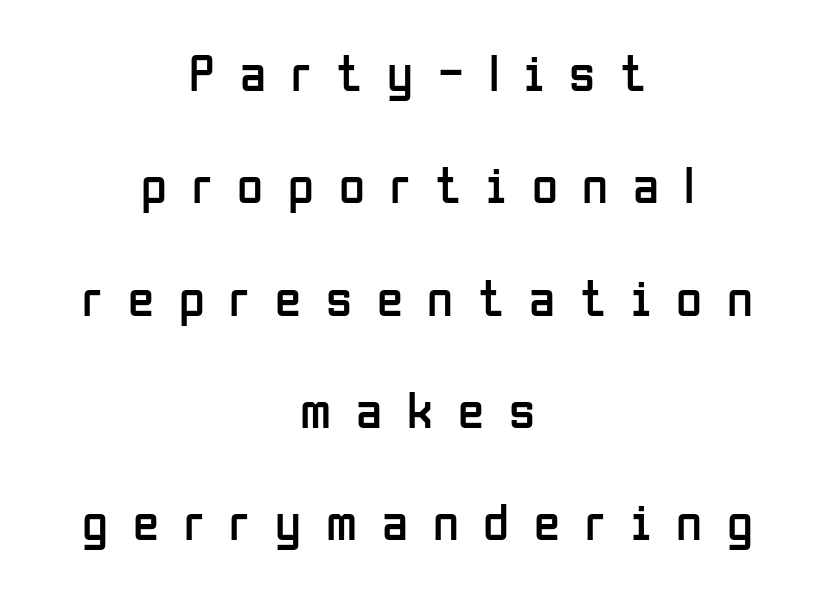
The specimen reads as upright at a glance. This sample uses a sans-serif face. Whoever set this chose breathing room over compactness in the vertical rhythm. A typesetter would call this heavily tracked-out type. The foot of each line stays bare and open.
